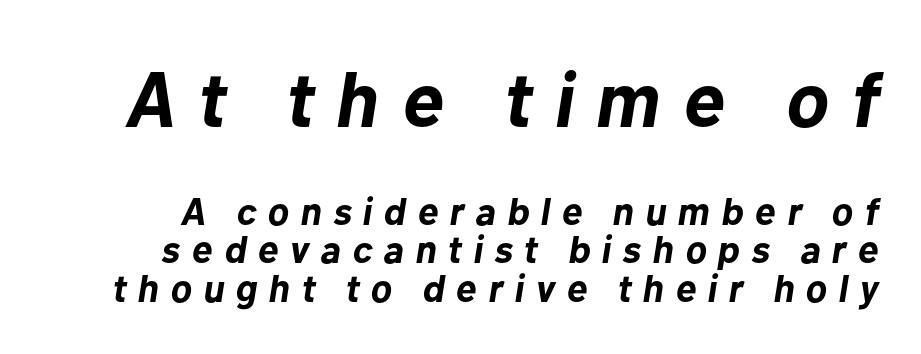
As a designer I'd log this as weight 700, bold. Each letter keeps its own natural width here, so spacing adapts to shape. The rendering uses a small line-height, squeezing the rows. Typesetter's note — upper block bumped up in size, lower block left smaller. Underlining? Definitely not there.
